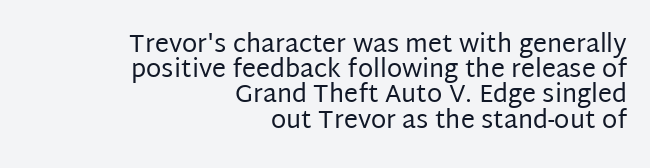
The image shows 25 px text type, upright; set right-aligned, tight line spacing (1.01x), normal letter spacing, not underlined.
